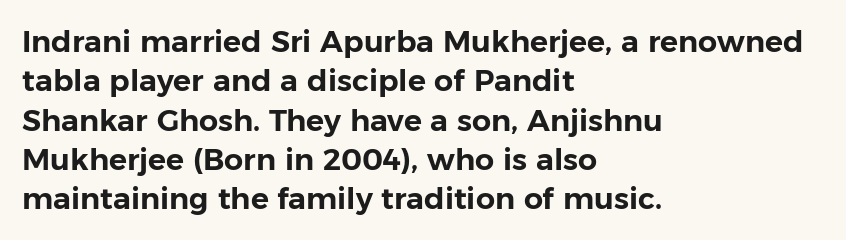
Letters rest on an invisible, unmarked baseline. Baseline-to-baseline distance is the conventional proportion of letter height. Nothing sits at the stroke ends, so this counts as sans-serif. How are the letters spaced? Ordinarily, with no added tracking.
